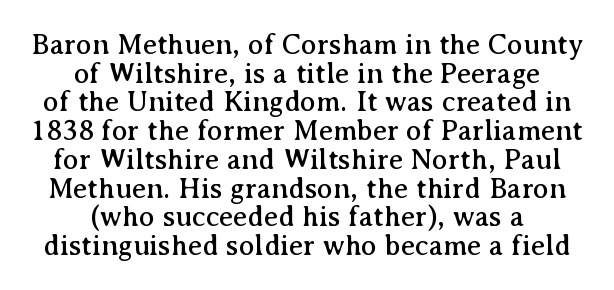
Baseline-to-baseline distance is barely more than the letter height. Students, note that the glyphs here touch the page at normal intervals. A typesetter would label this face a serif. Tall strokes in this sample are plumb rather than angled. A centered setting, common on invitations and titles, is used for this passage.
